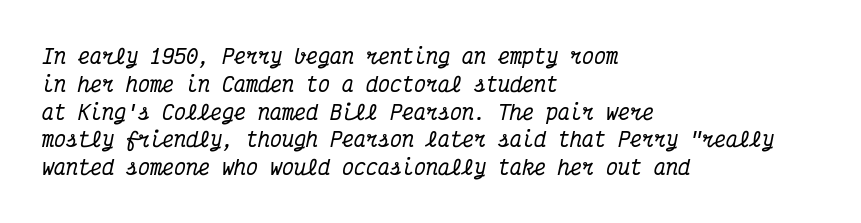
Q: Is the text italic (slanted)? A: Yes, it leans right by about 12 degrees.
Q: Is the text underlined? A: No.
Q: How is the paragraph aligned? A: Left-aligned.
Q: Is the spacing between letters normal or unusually wide? A: Normal.
Q: Is the spacing between lines tight, normal or loose? A: Normal.
